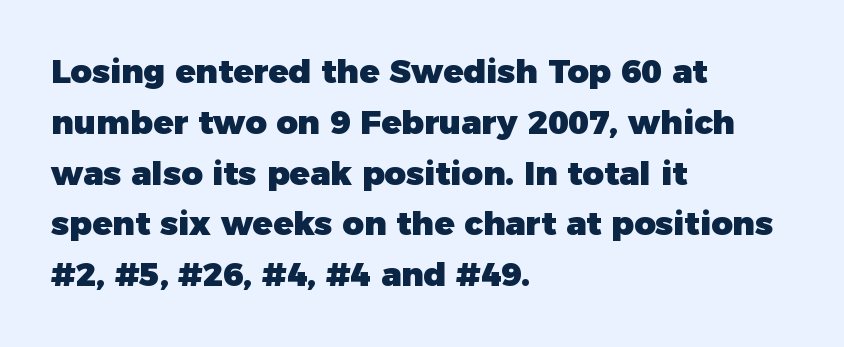
Q: Is the text bold? A: Yes.
Q: Is the text italic (slanted)? A: No, it is upright.
Q: Is the typeface a serif or a sans-serif typeface? A: Sans-serif.
Q: Is the text underlined? A: No.
Q: How is the paragraph aligned? A: Left-aligned.
Q: Is the spacing between letters normal or unusually wide? A: Normal.
Q: Is the spacing between lines tight, normal or loose? A: Normal.
Q: Width (condensed, normal, or wide)? A: Normal.
Q: Stroke contrast? A: Low.
Q: x-height? A: Medium.
Q: Monospaced? A: No.
